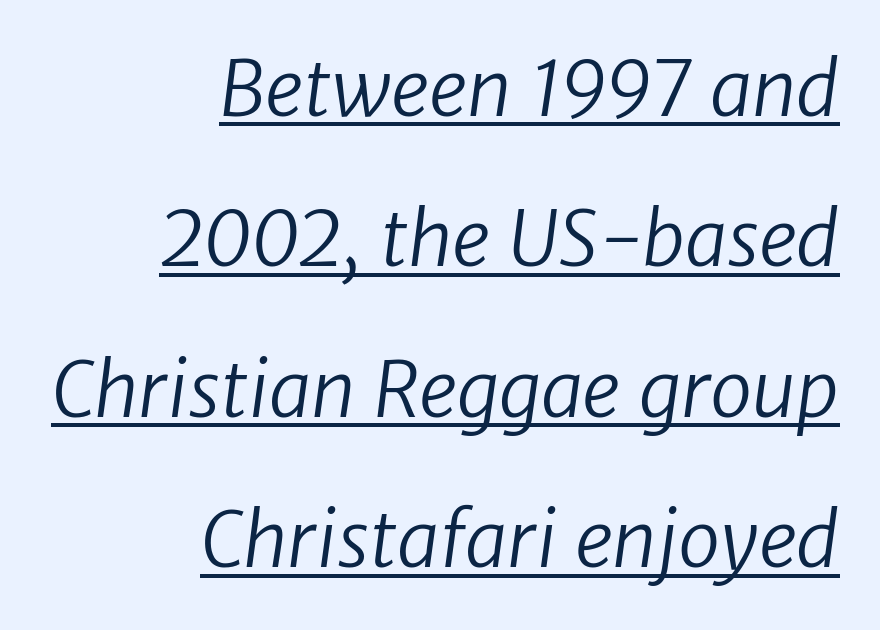
No chunkiness to these letters — they're not bold. A typesetter would call this proportional, since set widths differ per character. Honestly, the letter spacing is just normal — you wouldn't notice it. Baseline-to-baseline distance is far greater than the letter height. Caption: lettering with a line underneath.
